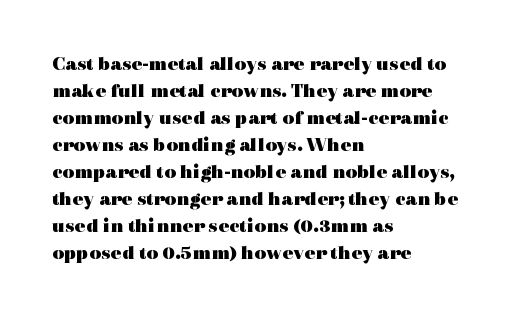
{"italic": "no", "bold": "yes", "underline": "no", "align": "left", "line_spacing": "normal", "line_spacing_ratio": 1.35, "letter_spacing": "normal", "letter_spacing_em": 0.0, "glyph_px": 20}
